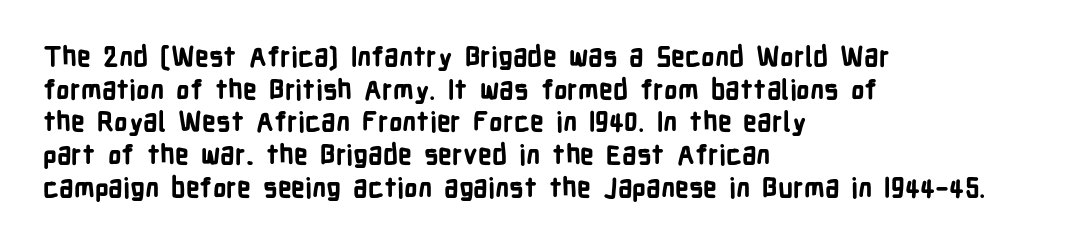
The image shows 27 px bold type, upright; set left-aligned, line spacing 1.21x, normal letter spacing, not underlined.
